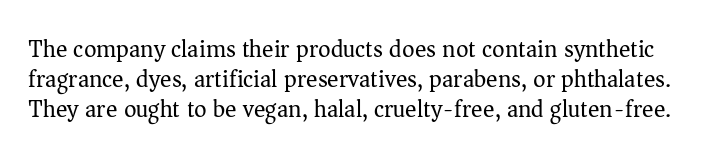
Q: Is the text bold? A: No.
Q: Is the text italic (slanted)? A: No, it is upright.
Q: Is the text underlined? A: No.
Q: Is the spacing between letters normal or unusually wide? A: Normal.
Q: Is the spacing between lines tight, normal or loose? A: Normal.
